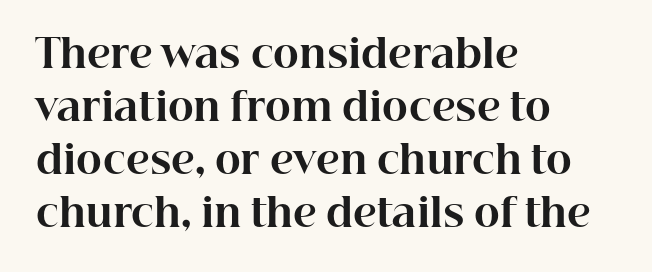
{"serif": "yes", "italic": "no", "bold": "yes", "weight": "bold", "width": "normal", "stroke_contrast": "high", "x_height": "medium", "monospaced": "no", "underline": "no", "align": "left", "line_spacing": "normal", "line_spacing_ratio": 1.36, "letter_spacing": "normal", "letter_spacing_em": 0.0, "glyph_px": 39}
